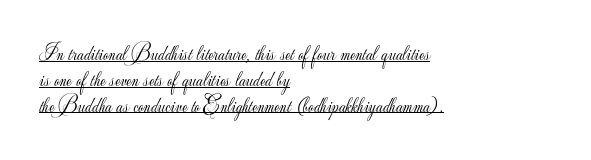
Q: Is the text bold? A: No.
Q: Is the text italic (slanted)? A: Yes.
Q: Is the text underlined? A: Yes.
Q: How is the paragraph aligned? A: Left-aligned.
Q: Is the spacing between letters normal or unusually wide? A: Normal.
